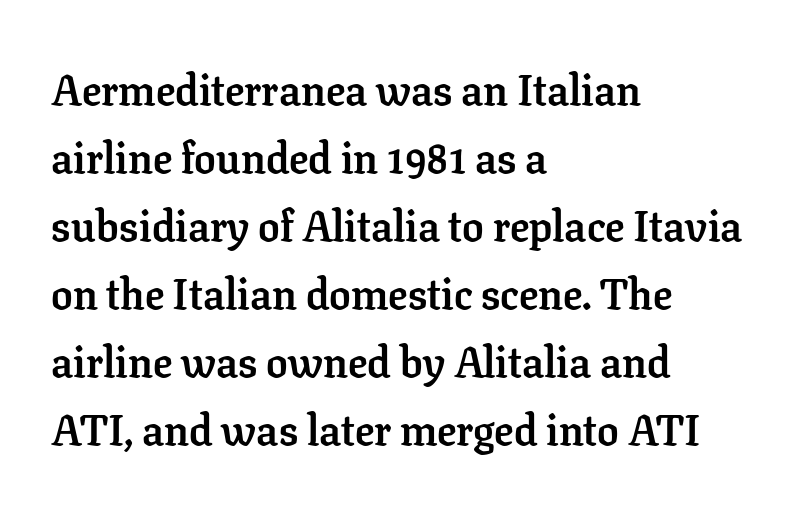
The image shows 43 px semibold serif type, upright; set left-aligned, normal line spacing (1.58x), normal letter spacing, not underlined; low stroke contrast and a medium x-height.
